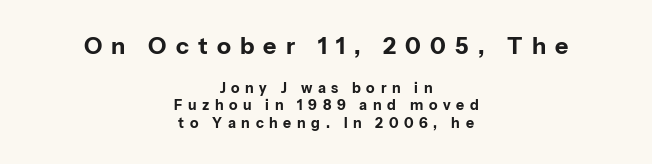
Which chunk is bigger? The first one — the top block dwarfs the bottom. Quick note: underline off. Caption: multi-line text, centered on the measure. Characters remain perfectly vertical along every line. These lines sit exactly where default settings would place them.
